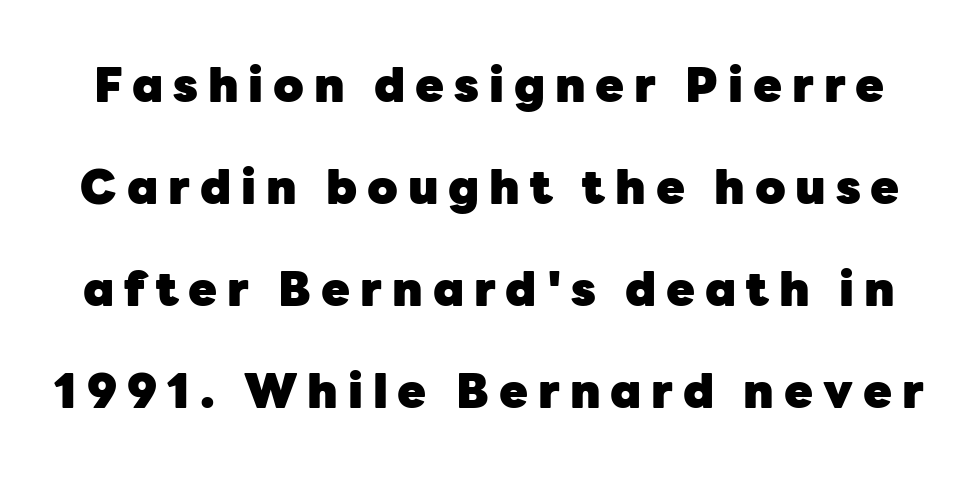
{"serif": "no", "italic": "no", "bold": "yes", "weight": "heavy", "width": "normal", "stroke_contrast": "low", "x_height": "medium", "monospaced": "no", "underline": "no", "line_spacing": "loose", "line_spacing_ratio": 2.17, "letter_spacing": "wide", "letter_spacing_em": 0.21, "glyph_px": 47}
